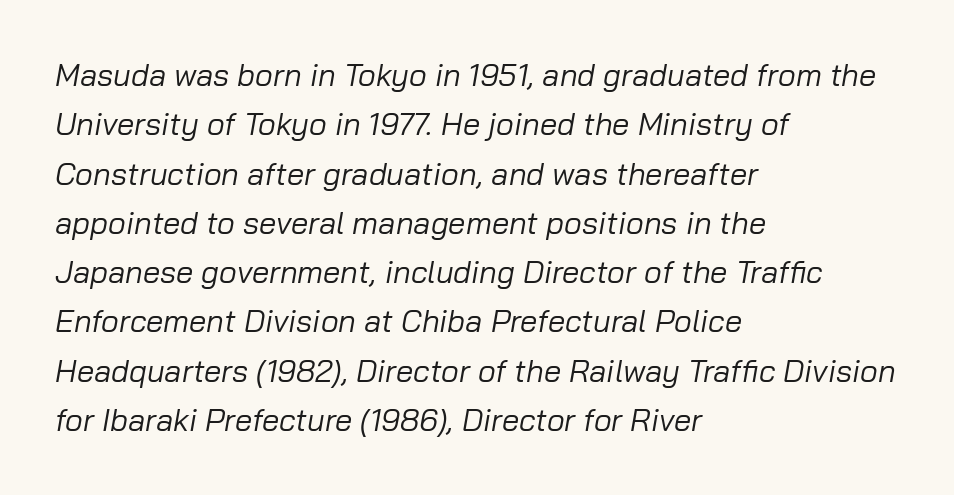
{"italic": "yes", "lean": "right", "slant_degrees": 10, "bold": "no", "weight": "regular", "width": "normal", "stroke_contrast": "low", "x_height": "medium", "monospaced": "no", "underline": "no", "align": "left", "line_spacing": "normal", "line_spacing_ratio": 1.59, "letter_spacing": "normal", "letter_spacing_em": 0.0, "glyph_px": 31}
